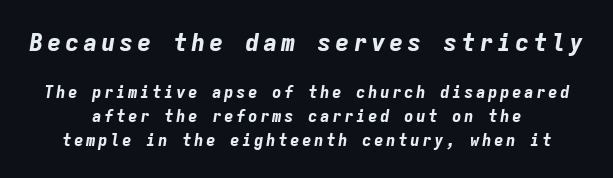
The image shows 24 px bold type, italic (leaning right); set centered, normal line spacing (1.49x), not underlined; the first (top) block is 1.5x larger.
